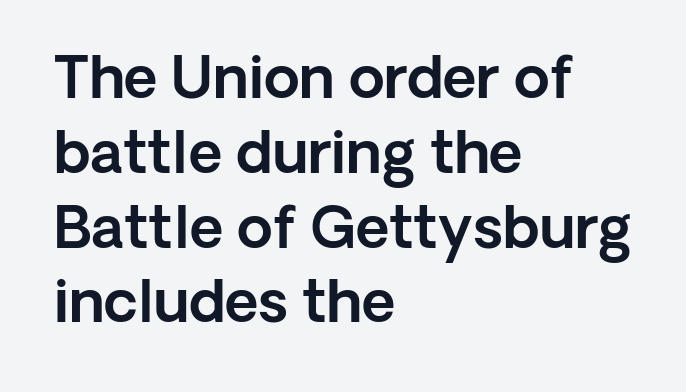
{"serif": "no", "italic": "no", "width": "normal", "x_height": "medium", "monospaced": "no", "underline": "no", "align": "left", "line_spacing": "normal", "line_spacing_ratio": 1.29, "letter_spacing": "normal", "letter_spacing_em": 0.0, "glyph_px": 58}
